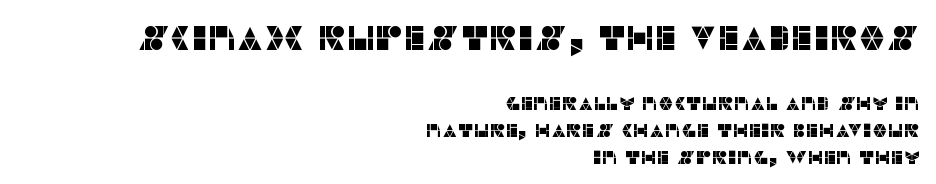
{"serif": "no", "italic": "no", "width": "normal", "stroke_contrast": "low", "x_height": "large", "monospaced": "no", "underline": "no", "align": "right", "line_spacing": "normal", "line_spacing_ratio": 1.41, "letter_spacing": "normal", "letter_spacing_em": 0.0, "larger_block": "first", "size_ratio": 1.79, "glyph_px": 34}
